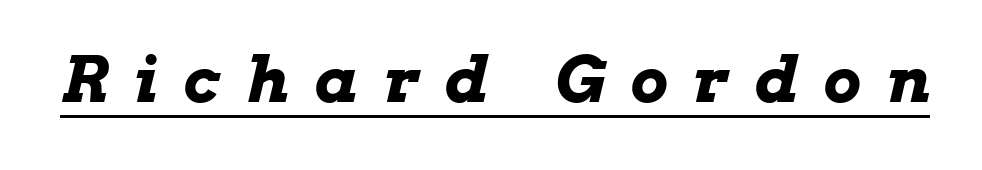
Words appear elongated and porous because spacing is wide. These lines are rendered in a variable-pitch font. The lettering tilts uniformly, giving the passage an italic look. Plenty of ink on the page — the face is bold. The words here are underlined.
